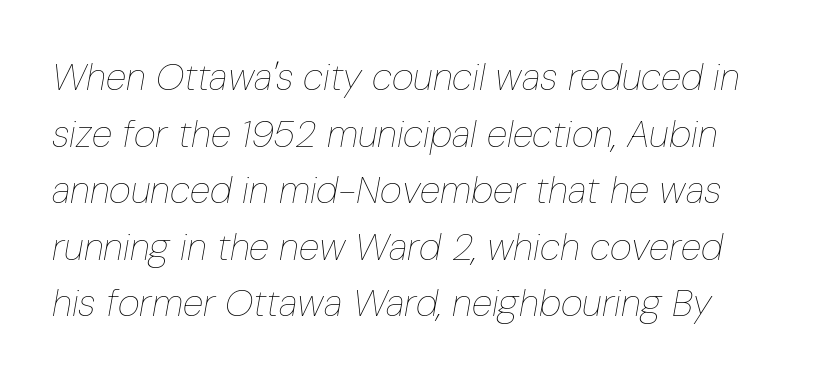
Q: Is the text bold? A: No.
Q: Is the text italic (slanted)? A: Yes, it leans right by about 10 degrees.
Q: Is the text underlined? A: No.
Q: Is the spacing between letters normal or unusually wide? A: Normal.
Q: Is the spacing between lines tight, normal or loose? A: Normal.
Q: Width (condensed, normal, or wide)? A: Condensed.
Q: Stroke contrast? A: Low.
Q: x-height? A: Medium.
Q: Monospaced? A: No.
